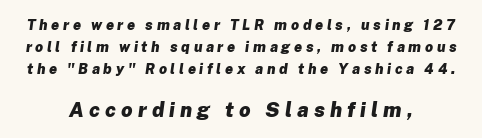
{"italic": "yes", "lean": "right", "slant_degrees": 8, "bold": "yes", "underline": "no", "align": "center", "line_spacing": "normal", "line_spacing_ratio": 1.57, "letter_spacing": "wide", "letter_spacing_em": 0.26, "larger_block": "second", "size_ratio": 1.43, "glyph_px": 20}
